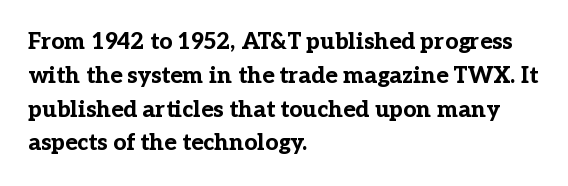
{"italic": "no", "bold": "yes", "underline": "no", "align": "left", "line_spacing": "normal", "line_spacing_ratio": 1.47, "letter_spacing": "normal", "letter_spacing_em": 0.0, "glyph_px": 23}
